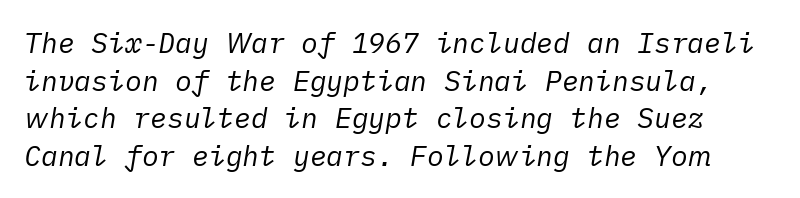
Q: Is the text bold? A: No.
Q: Is the text italic (slanted)? A: Yes, it leans right by about 10 degrees.
Q: Is the text underlined? A: No.
Q: Is the spacing between letters normal or unusually wide? A: Normal.
Q: Is the spacing between lines tight, normal or loose? A: Normal.
Q: Width (condensed, normal, or wide)? A: Normal.
Q: Stroke contrast? A: Low.
Q: x-height? A: Medium.
